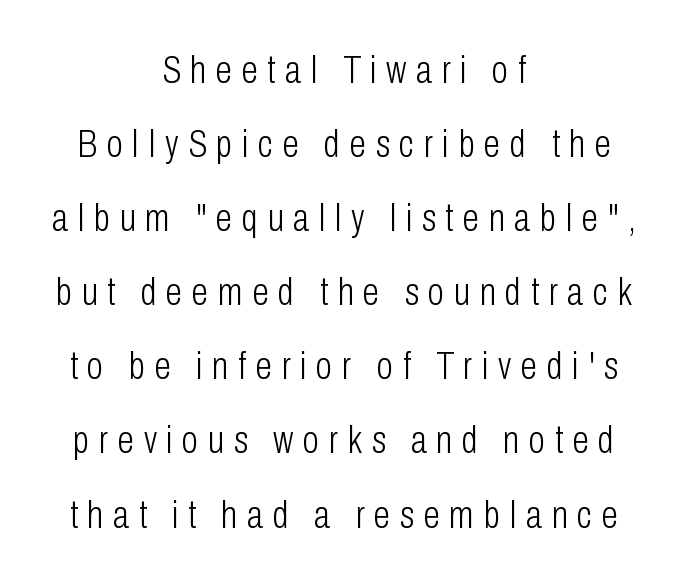
The image shows 38 px light, condensed sans-serif type, upright; set centered, loose line spacing (1.95x), unusually wide letter spacing (+0.25 em), not underlined; low stroke contrast and a medium x-height.
